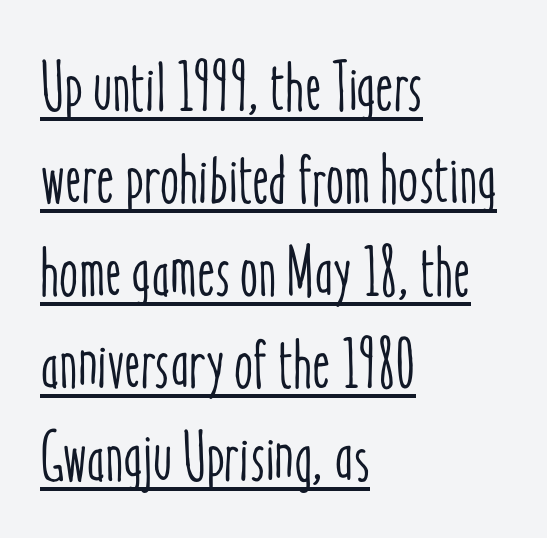
The image shows 69 px condensed type, upright; set left-aligned, normal line spacing (1.34x), normal letter spacing, underlined; low stroke contrast and a medium x-height.
